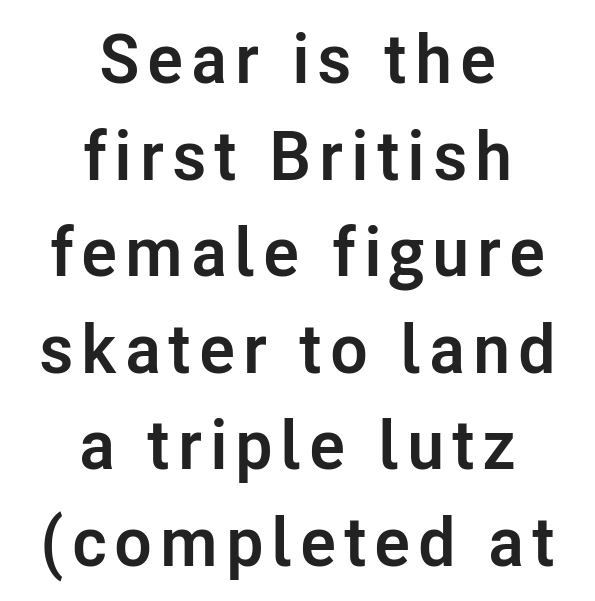
The image shows 69 px semibold sans-serif type, upright; set centered, normal line spacing (1.4x), not underlined; low stroke contrast and a medium x-height.
